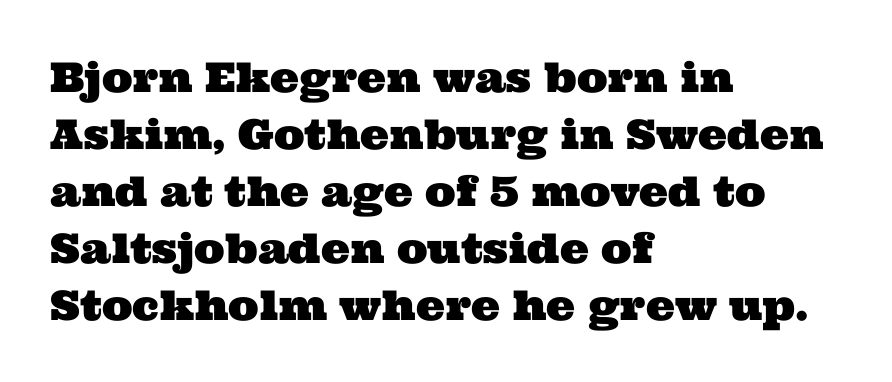
{"serif": "yes", "width": "wide", "stroke_contrast": "medium", "x_height": "medium", "monospaced": "no", "underline": "no", "align": "left", "line_spacing": "normal", "line_spacing_ratio": 1.39, "letter_spacing": "normal", "letter_spacing_em": 0.0, "glyph_px": 41}
